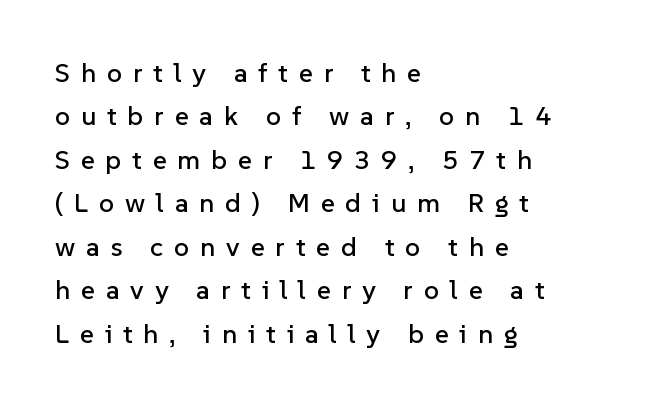
Q: Is the text italic (slanted)? A: No, it is upright.
Q: Is the text underlined? A: No.
Q: How is the paragraph aligned? A: Left-aligned.
Q: Is the spacing between letters normal or unusually wide? A: Unusually wide.
Q: Is the spacing between lines tight, normal or loose? A: Normal.
